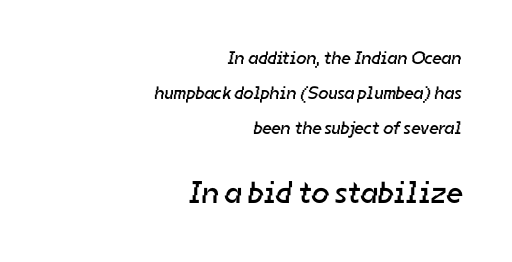
Q: Is the text bold? A: No.
Q: Is the typeface a serif or a sans-serif typeface? A: Sans-serif.
Q: Is the text underlined? A: No.
Q: How is the paragraph aligned? A: Right-aligned.
Q: Is the spacing between letters normal or unusually wide? A: Normal.
Q: Is the spacing between lines tight, normal or loose? A: Loose.
Q: Which block of text is set in a larger size, the first (top) or the second (bottom)? A: The second (bottom) one.
Q: Width (condensed, normal, or wide)? A: Normal.
Q: Stroke contrast? A: Low.
Q: x-height? A: Medium.
Q: Monospaced? A: No.
